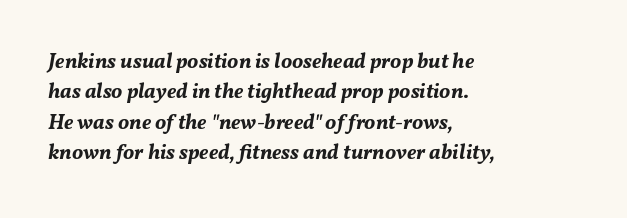
{"italic": "yes", "lean": "right", "slant_degrees": 11, "bold": "yes", "underline": "no", "align": "left", "line_spacing": "normal", "line_spacing_ratio": 1.45, "letter_spacing": "normal", "letter_spacing_em": 0.0, "glyph_px": 21}
